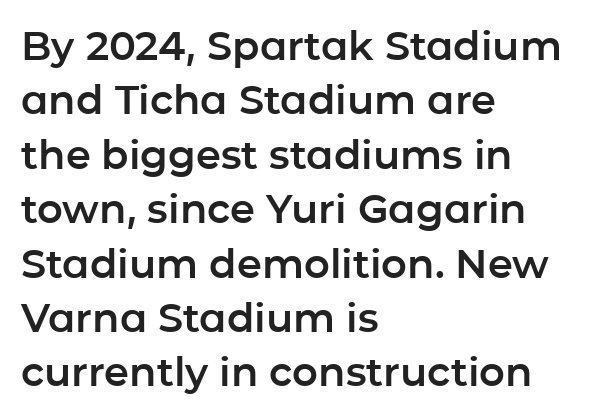
The image shows 40 px sans-serif type, upright; set left-aligned, normal line spacing (1.36x), normal letter spacing, not underlined; low stroke contrast and a medium x-height.
